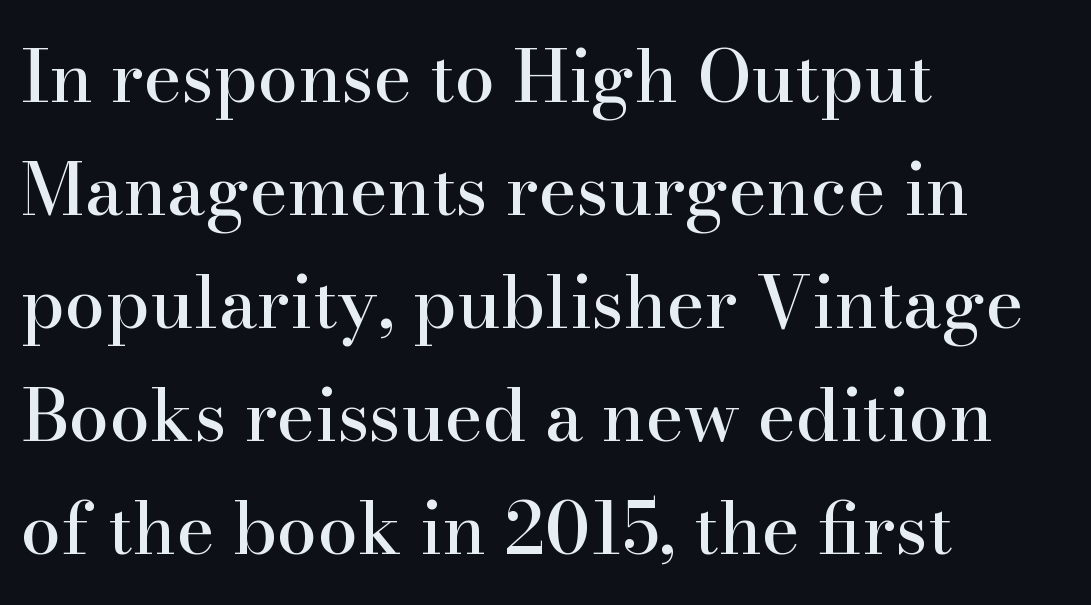
{"serif": "yes", "italic": "no", "width": "normal", "stroke_contrast": "high", "x_height": "small", "monospaced": "no", "underline": "no", "align": "left", "line_spacing": "normal", "line_spacing_ratio": 1.57, "letter_spacing": "normal", "letter_spacing_em": 0.0, "glyph_px": 72}
